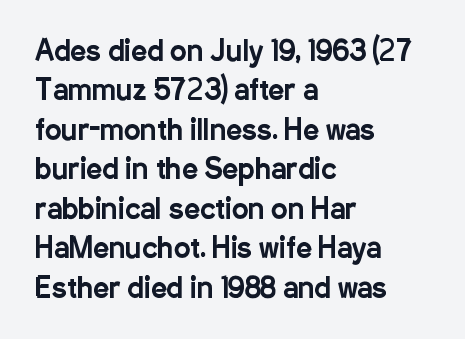
{"serif": "no", "italic": "no", "width": "condensed", "stroke_contrast": "low", "x_height": "medium", "monospaced": "no", "underline": "no", "align": "left", "line_spacing": "normal", "line_spacing_ratio": 1.41, "letter_spacing": "normal", "letter_spacing_em": 0.0, "glyph_px": 28}
